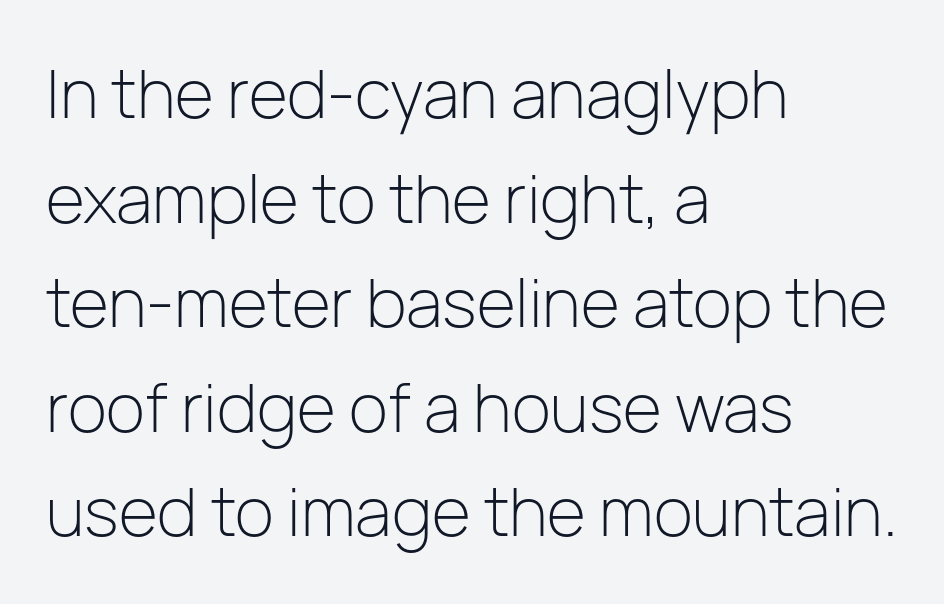
{"serif": "no", "italic": "no", "bold": "no", "weight": "light", "width": "normal", "stroke_contrast": "low", "x_height": "medium", "monospaced": "no", "underline": "no", "align": "left", "line_spacing": "normal", "line_spacing_ratio": 1.56, "letter_spacing": "normal", "letter_spacing_em": 0.0, "glyph_px": 67}
